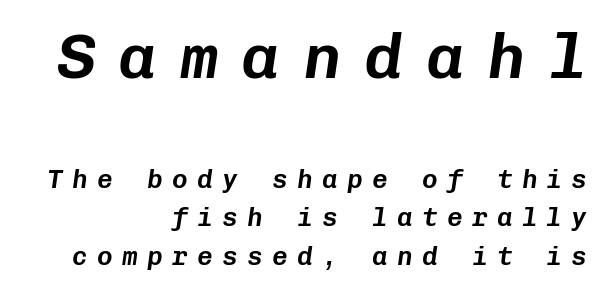
{"italic": "yes", "lean": "right", "slant_degrees": 8, "width": "normal", "stroke_contrast": "low", "x_height": "medium", "monospaced": "yes", "underline": "no", "align": "right", "line_spacing": "normal", "line_spacing_ratio": 1.48, "letter_spacing": "wide", "letter_spacing_em": 0.36, "larger_block": "first", "size_ratio": 2.46, "glyph_px": 64}
